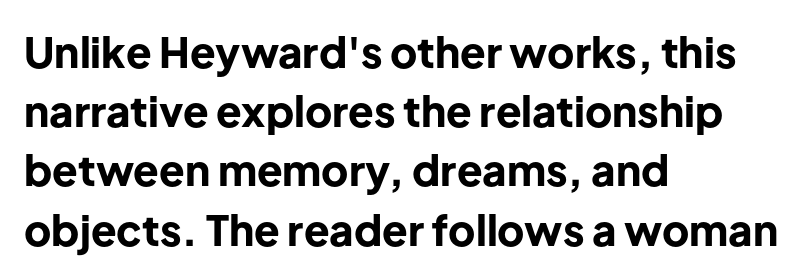
Q: Is the text bold? A: Yes.
Q: Is the text italic (slanted)? A: No, it is upright.
Q: Is the typeface a serif or a sans-serif typeface? A: Sans-serif.
Q: Is the text underlined? A: No.
Q: How is the paragraph aligned? A: Left-aligned.
Q: Is the spacing between letters normal or unusually wide? A: Normal.
Q: Is the spacing between lines tight, normal or loose? A: Normal.
Q: Width (condensed, normal, or wide)? A: Normal.
Q: Stroke contrast? A: Low.
Q: x-height? A: Medium.
Q: Monospaced? A: No.
